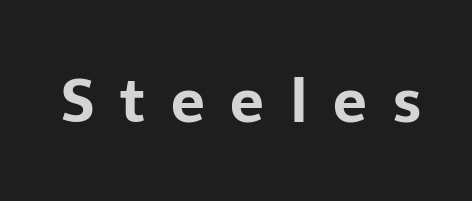
A full-strength bold gives these letters their thick strokes. If you drew a line through each stem, it would be perfectly vertical. Underline: absent. Each letter keeps its own natural width here, so spacing adapts to shape.
